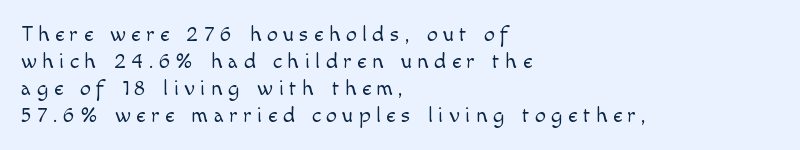
{"italic": "no", "bold": "no", "underline": "no", "align": "left", "line_spacing_ratio": 1.22, "letter_spacing": "wide", "letter_spacing_em": 0.25, "glyph_px": 22}
